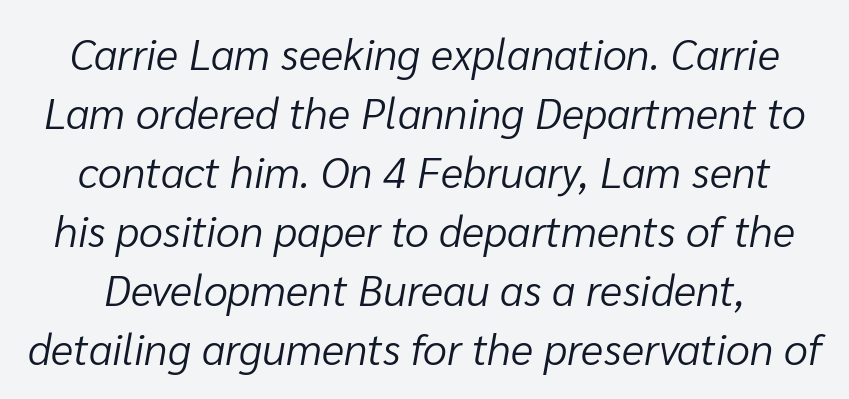
The image shows 43 px light type, italic (leaning right); set normal line spacing (1.37x), normal letter spacing, not underlined; low stroke contrast and a medium x-height.
